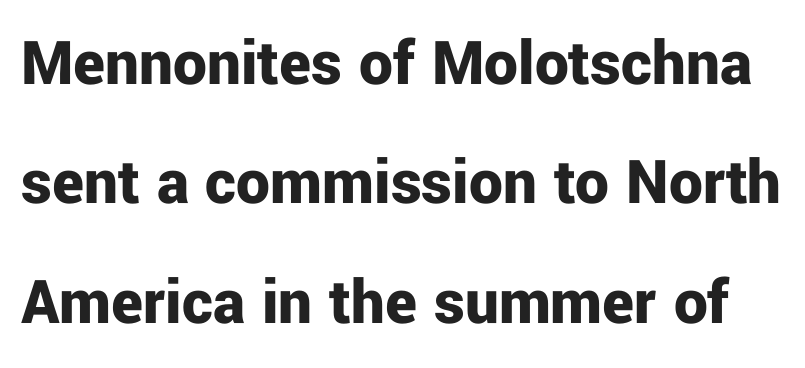
Q: Is the text bold? A: Yes.
Q: Is the text italic (slanted)? A: No, it is upright.
Q: Is the typeface a serif or a sans-serif typeface? A: Sans-serif.
Q: Is the text underlined? A: No.
Q: Is the spacing between letters normal or unusually wide? A: Normal.
Q: Width (condensed, normal, or wide)? A: Normal.
Q: Stroke contrast? A: Low.
Q: x-height? A: Medium.
Q: Monospaced? A: No.
